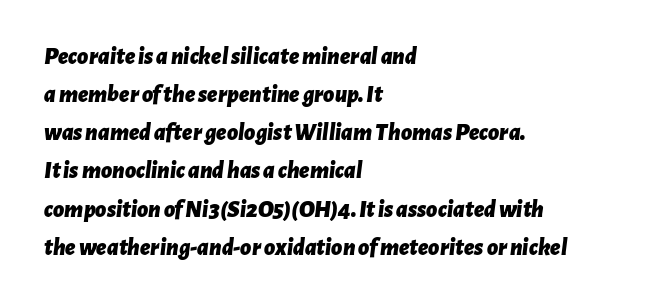
The image shows 24 px bold type, italic (leaning right); set left-aligned, normal line spacing (1.59x), normal letter spacing, not underlined.
